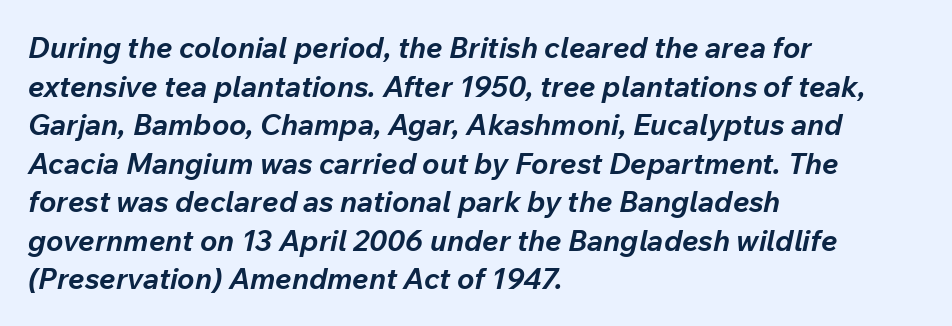
Q: Is the text bold? A: Yes.
Q: Is the text italic (slanted)? A: Yes, it leans right by about 12 degrees.
Q: Is the text underlined? A: No.
Q: How is the paragraph aligned? A: Left-aligned.
Q: Is the spacing between letters normal or unusually wide? A: Normal.
Q: Is the spacing between lines tight, normal or loose? A: Normal.
Q: Width (condensed, normal, or wide)? A: Normal.
Q: Stroke contrast? A: Low.
Q: x-height? A: Medium.
Q: Monospaced? A: No.
